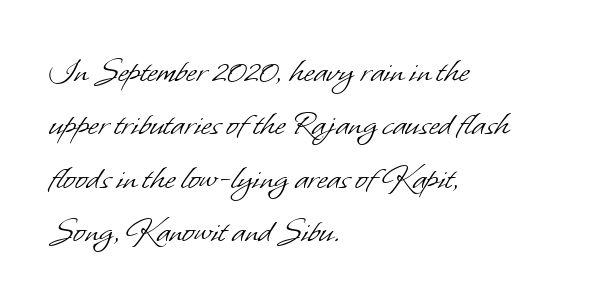
The image shows 36 px light sans-serif type; set left-aligned, normal line spacing (1.48x), normal letter spacing, not underlined; low stroke contrast and a small x-height.
